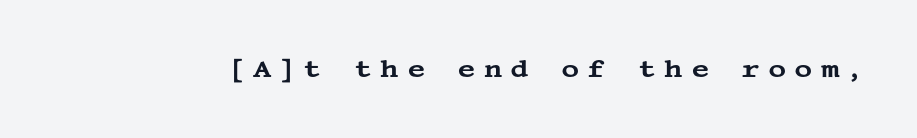
The string is rendered with underlining switched off. Tracking value appears strongly positive — letters spread wide. Characters remain perfectly vertical along every line.
